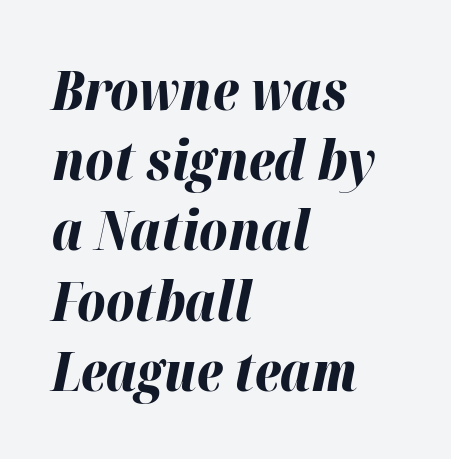
The image shows 54 px bold type, italic (leaning right); set left-aligned, normal line spacing (1.3x), normal letter spacing, not underlined; high stroke contrast and a medium x-height.
